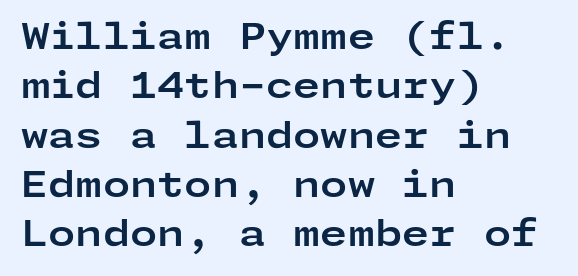
Q: Is the text bold? A: Yes.
Q: Is the text italic (slanted)? A: No, it is upright.
Q: Is the typeface a serif or a sans-serif typeface? A: Sans-serif.
Q: Is the text underlined? A: No.
Q: How is the paragraph aligned? A: Left-aligned.
Q: Is the spacing between letters normal or unusually wide? A: Normal.
Q: Is the spacing between lines tight, normal or loose? A: Normal.
Q: Width (condensed, normal, or wide)? A: Wide.
Q: Stroke contrast? A: Low.
Q: x-height? A: Medium.
